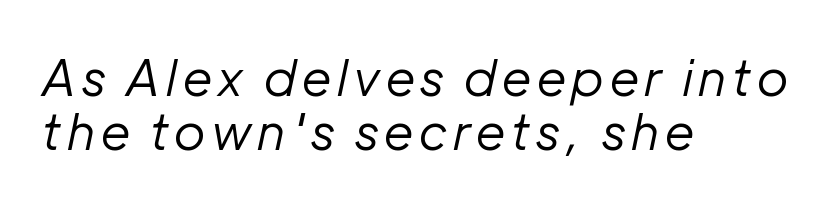
{"italic": "yes", "lean": "right", "slant_degrees": 12, "bold": "no", "weight": "regular", "width": "normal", "stroke_contrast": "low", "x_height": "medium", "monospaced": "no", "underline": "no", "align": "left", "line_spacing": "tight", "line_spacing_ratio": 1.09, "glyph_px": 50}
